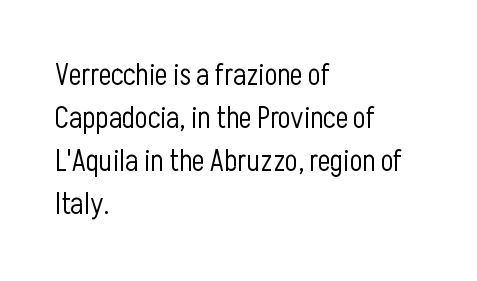
Looks like regular typesetting: each glyph gets only the width it needs. Ordinary non-slanted type is in use. What stands out about the letter spacing? Nothing — it is the standard amount. On a weight scale, this lands at 450 or below. Nobody drew a line under any word here. This block has exactly the height ordinary leading produces.
